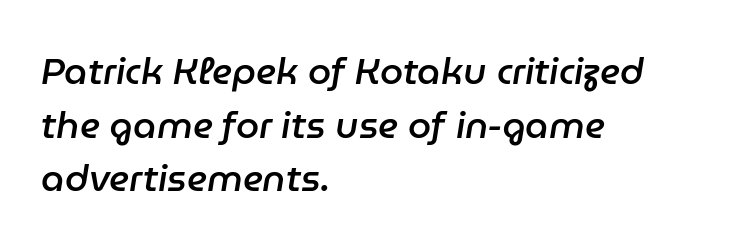
{"italic": "yes", "lean": "right", "slant_degrees": 9, "bold": "semi", "weight": "semibold", "width": "normal", "stroke_contrast": "low", "x_height": "medium", "monospaced": "no", "underline": "no", "align": "left", "line_spacing": "normal", "line_spacing_ratio": 1.45, "letter_spacing": "normal", "letter_spacing_em": 0.0, "glyph_px": 37}
